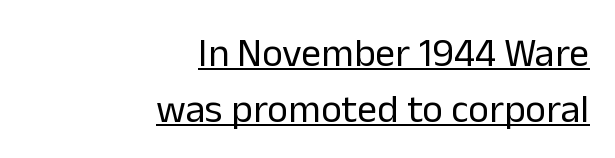
Q: Is the text bold? A: No.
Q: Is the text italic (slanted)? A: No, it is upright.
Q: Is the typeface a serif or a sans-serif typeface? A: Sans-serif.
Q: Is the text underlined? A: Yes.
Q: How is the paragraph aligned? A: Right-aligned.
Q: Is the spacing between letters normal or unusually wide? A: Normal.
Q: Is the spacing between lines tight, normal or loose? A: Normal.
Q: Width (condensed, normal, or wide)? A: Normal.
Q: Stroke contrast? A: Low.
Q: x-height? A: Medium.
Q: Monospaced? A: No.
